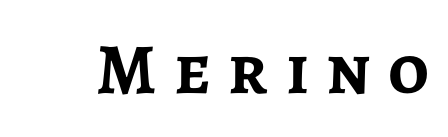
Q: Is the text bold? A: Yes.
Q: Is the text italic (slanted)? A: No, it is upright.
Q: Is the typeface a serif or a sans-serif typeface? A: Sans-serif.
Q: Is the text underlined? A: No.
Q: Is the spacing between letters normal or unusually wide? A: Unusually wide.
Q: Width (condensed, normal, or wide)? A: Normal.
Q: Stroke contrast? A: Low.
Q: x-height? A: Medium.
Q: Monospaced? A: No.
